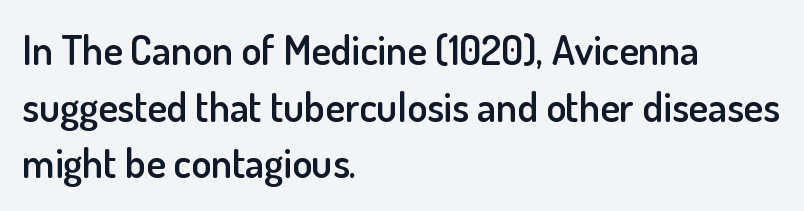
The zone under the glyphs is completely vacant. Font category for this specimen: sans-serif. The lettering stays uniformly vertical, giving the passage a roman look. Alignment: flush left.
